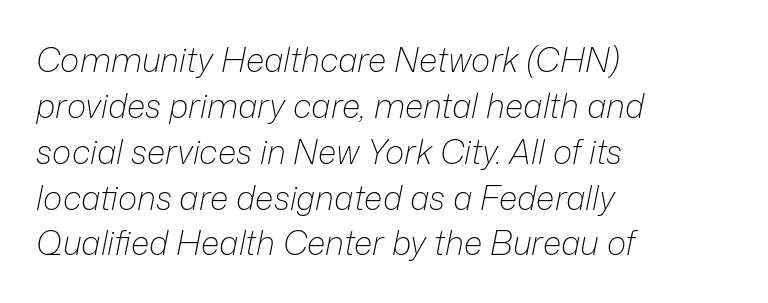
Summary of vertical rhythm: regular, with standard interline spacing. This sample has the flowing, uneven cadence of proportional lettering. The ragged edge is on the right, which tells us the setting is flush left. It's the slanting kind of type. Type without underlining.
